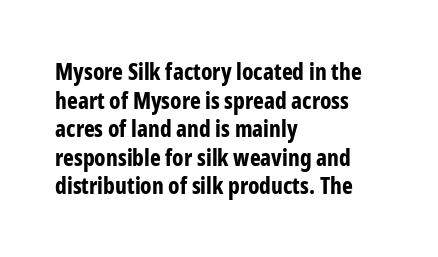
Every character sits straight up, as roman type does. Stroke thickness is high; the sample reads as a true bold. Inter-character spacing is left at the font's built-in metrics. Casual observation: everything's shoved over to the left. The specimen omits any rule beneath the text block's lines.
